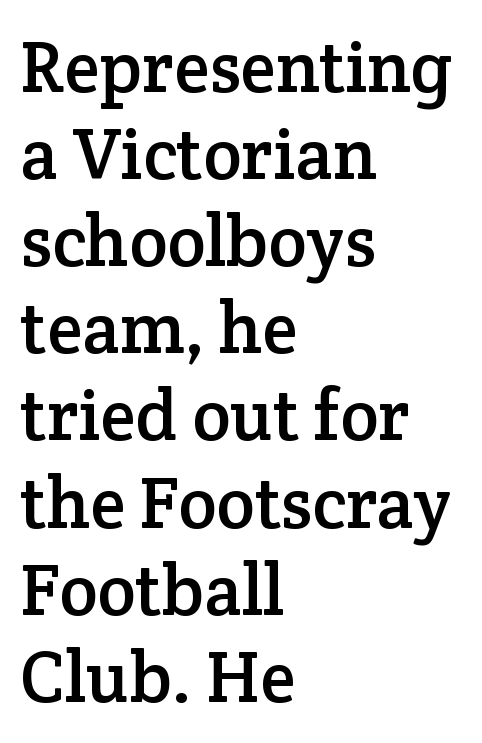
Stroke terminals: seriffed. Between one letter and the next there's only the usual sliver of space. Only glyphs here, with clear space below each row. Does the lettering tilt? It doesn't — this is upright. The rendering anchors every line to the left-hand side. The passage shown is typed in a proportional face where columns would drift.
